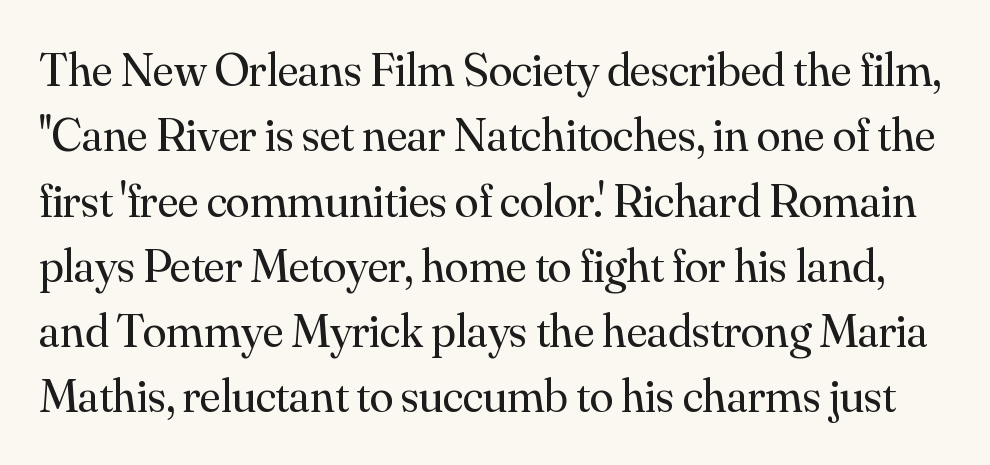
The image shows 48 px regular-weight serif type, upright; set normal line spacing (1.36x), normal letter spacing, not underlined; medium stroke contrast and a small x-height.
